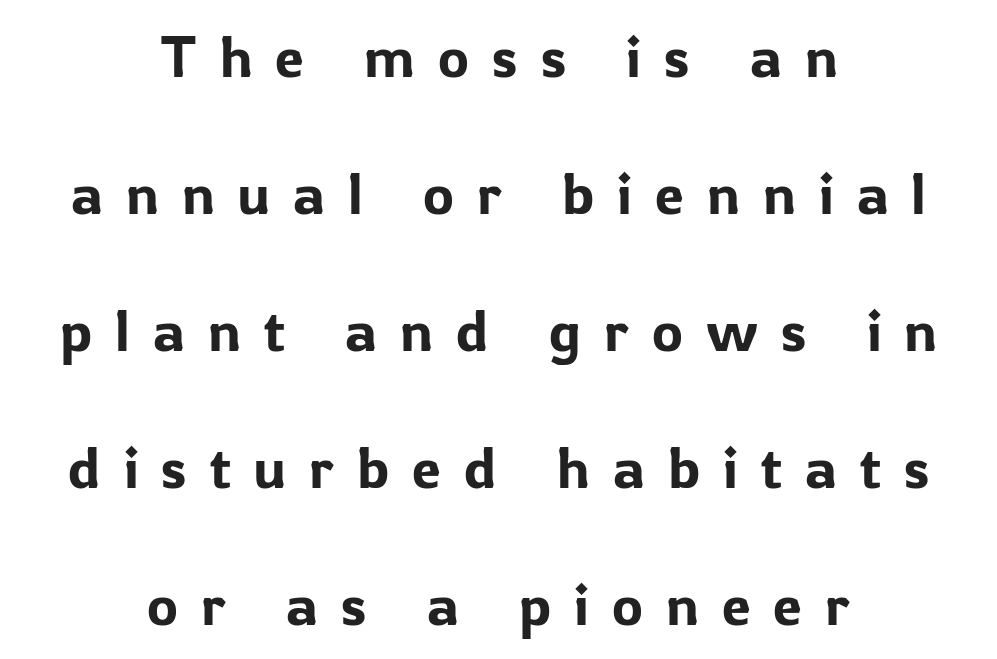
Q: Is the text italic (slanted)? A: No, it is upright.
Q: Is the typeface a serif or a sans-serif typeface? A: Sans-serif.
Q: Is the text underlined? A: No.
Q: How is the paragraph aligned? A: Centered.
Q: Is the spacing between letters normal or unusually wide? A: Unusually wide.
Q: Is the spacing between lines tight, normal or loose? A: Loose.
Q: Width (condensed, normal, or wide)? A: Normal.
Q: Stroke contrast? A: Low.
Q: x-height? A: Medium.
Q: Monospaced? A: No.
